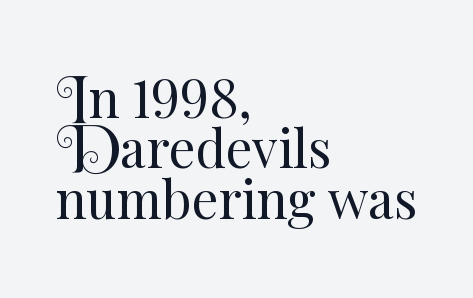
All the whitespace from short lines collects on the right. Underlining? Definitely not there. Horizontal bands of white between lines are thin slivers. A typesetter would call this proportional, since set widths differ per character.
